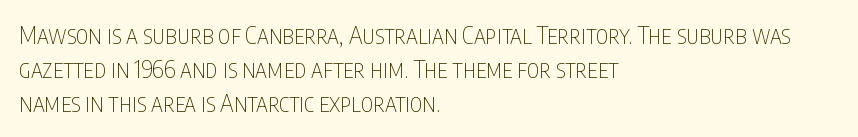
Decoration check: the copy has no underline. Teacher's note: observe the even left margin — that is flush-left alignment. Interline gaps are of average width in this sample. No chunkiness to these letters — they're not bold. These lines were composed using upright roman letters.
